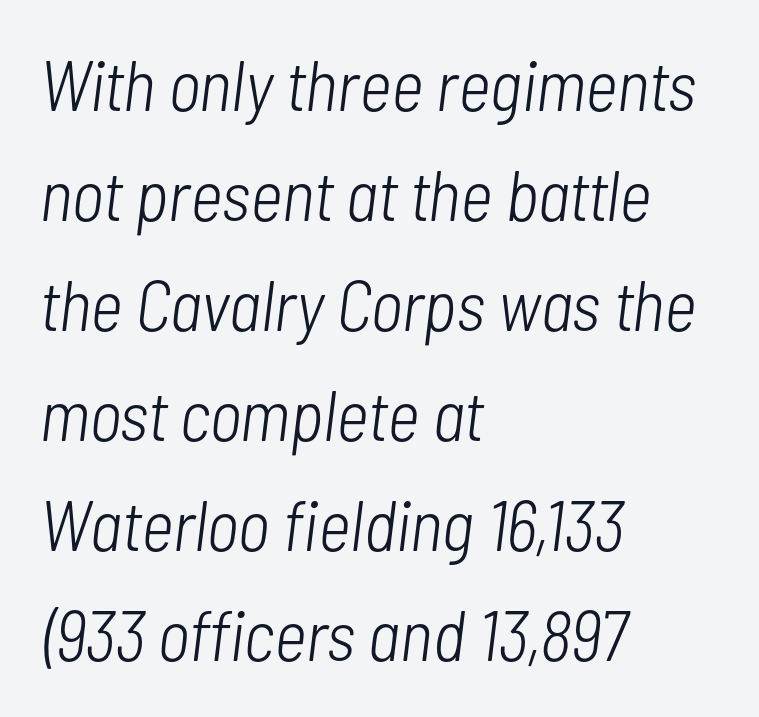
Students, observe: this is what conventionally led text looks like. Slanted lettering throughout. Spacing verdict: proportional, widths tailored to each character. Compared with a typical body face, this is equally light or lighter still. Caption: multi-line text, flush left, ragged right.
